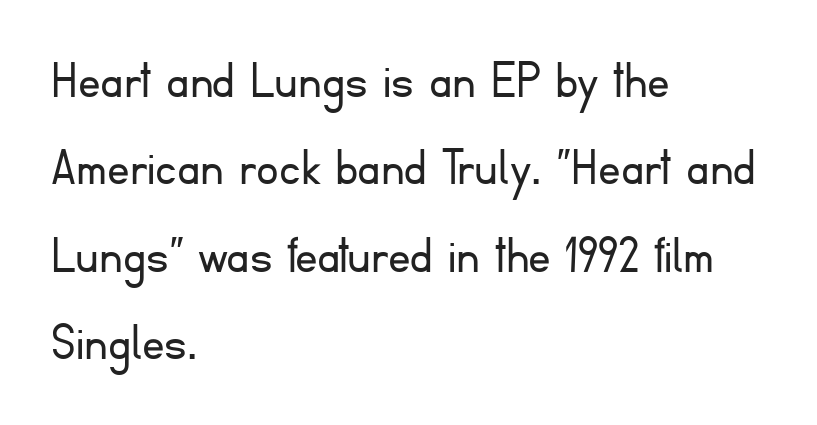
Q: Is the text bold? A: No.
Q: Is the text italic (slanted)? A: No, it is upright.
Q: Is the typeface a serif or a sans-serif typeface? A: Sans-serif.
Q: Is the text underlined? A: No.
Q: How is the paragraph aligned? A: Left-aligned.
Q: Is the spacing between letters normal or unusually wide? A: Normal.
Q: Is the spacing between lines tight, normal or loose? A: Normal.
Q: Width (condensed, normal, or wide)? A: Normal.
Q: Stroke contrast? A: Low.
Q: x-height? A: Small.
Q: Monospaced? A: No.
